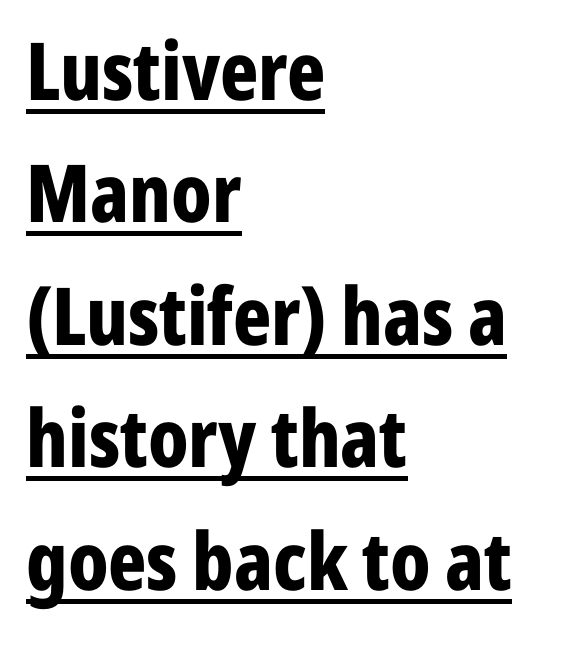
Varying glyph widths throughout — classic text-font behaviour. Look at the stroke-to-counter ratio: heavy, a bold. Casual observation: everything's shoved over to the left. The type sits square on the baseline with zero lean.
